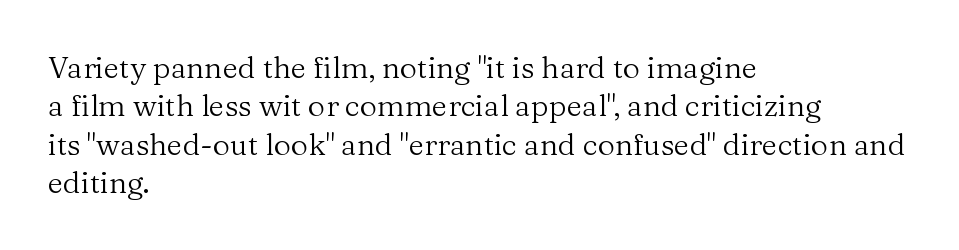
The image shows 30 px regular-weight serif type, upright; set left-aligned, normal line spacing (1.28x), normal letter spacing, not underlined; medium stroke contrast and a medium x-height.
